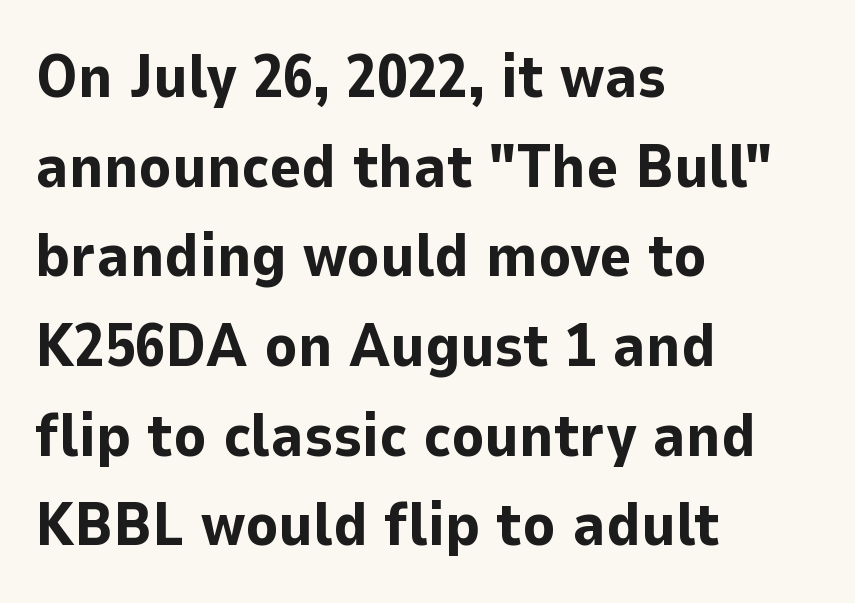
{"serif": "no", "italic": "no", "bold": "yes", "weight": "bold", "width": "normal", "stroke_contrast": "low", "x_height": "medium", "monospaced": "no", "underline": "no", "align": "left", "line_spacing": "normal", "line_spacing_ratio": 1.47, "letter_spacing": "normal", "letter_spacing_em": 0.0, "glyph_px": 61}
